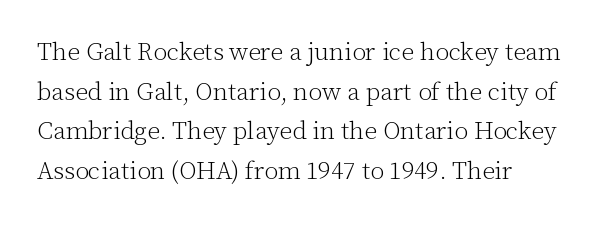
No italicization has been applied; the sample stays upright. Which margin do the lines hug? The left one — the right edge is uneven. Interline gaps are of average width in this sample. Descender tails drop into unmarked territory.
